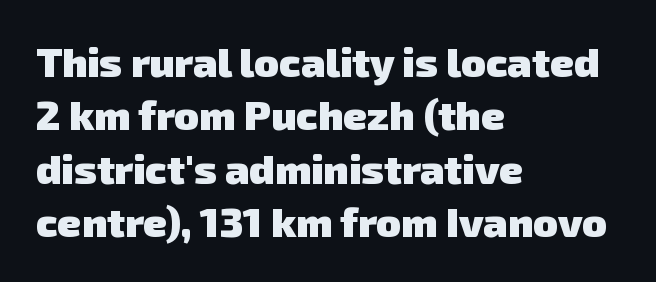
{"serif": "no", "bold": "yes", "weight": "heavy", "width": "normal", "stroke_contrast": "low", "x_height": "medium", "monospaced": "no", "underline": "no", "align": "left", "line_spacing": "normal", "line_spacing_ratio": 1.3, "letter_spacing": "normal", "letter_spacing_em": 0.0, "glyph_px": 41}
